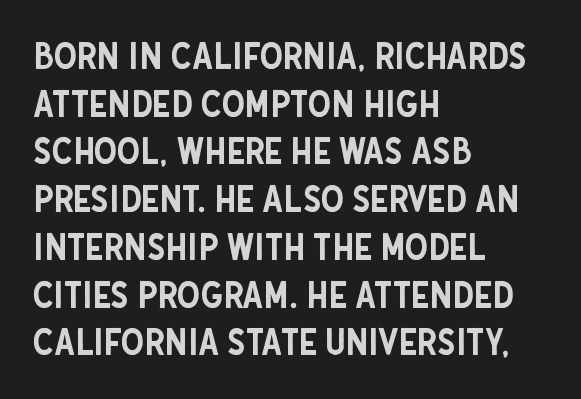
Q: Is the text italic (slanted)? A: No, it is upright.
Q: Is the typeface a serif or a sans-serif typeface? A: Sans-serif.
Q: Is the text underlined? A: No.
Q: How is the paragraph aligned? A: Left-aligned.
Q: Is the spacing between letters normal or unusually wide? A: Normal.
Q: Is the spacing between lines tight, normal or loose? A: Normal.
Q: Width (condensed, normal, or wide)? A: Condensed.
Q: Stroke contrast? A: Low.
Q: x-height? A: Large.
Q: Monospaced? A: No.
